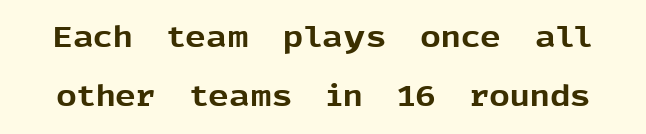
Each letter's strokes conclude bluntly, with no projecting serifs. Every stem runs plumb, perpendicular to the baseline. You could not count columns in this text — the font is proportionally spaced. Descender tails drop into unmarked territory. What weight is shown? A full bold with thick strokes.
